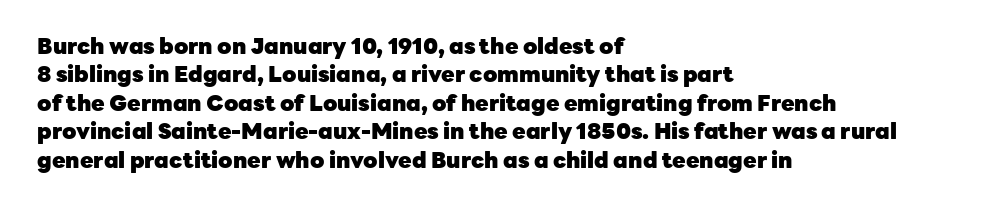
Q: Is the text bold? A: Yes.
Q: Is the text italic (slanted)? A: No, it is upright.
Q: Is the text underlined? A: No.
Q: How is the paragraph aligned? A: Left-aligned.
Q: Is the spacing between letters normal or unusually wide? A: Normal.
Q: Is the spacing between lines tight, normal or loose? A: Normal.
